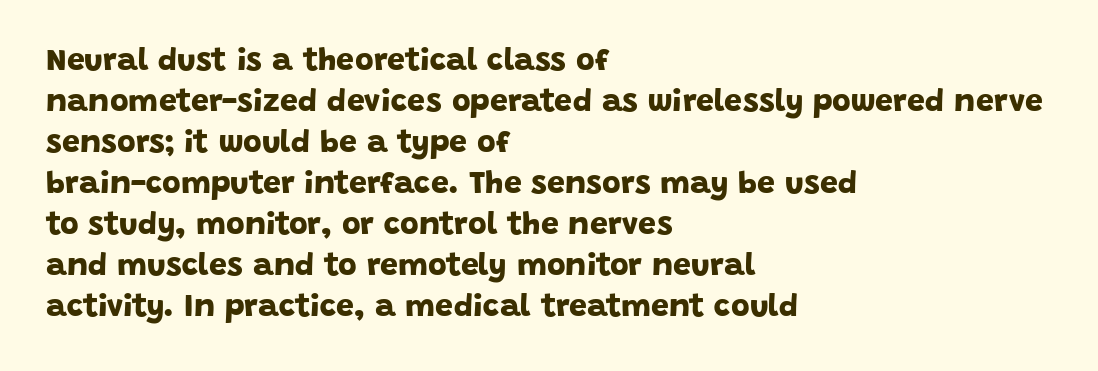
Every letter is thick-stroked: bold, no question. If you measured baseline to baseline, you'd find a middling distance. Looks like regular typesetting: each glyph gets only the width it needs. Typeset ragged right — the left edge is the straight one. The letters carry no serifs — their stems end cleanly without finishing strokes. This sample uses plain, unmodified letter spacing.
